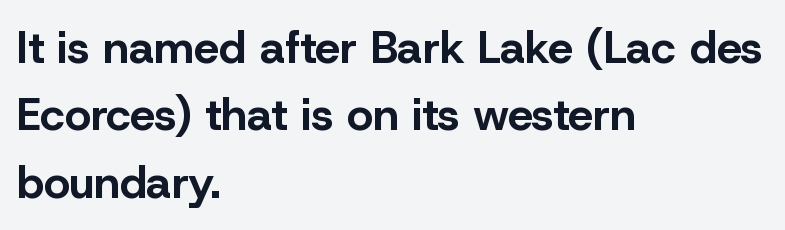
Honestly, the letter spacing is just normal — you wouldn't notice it. This is sans-serif lettering, the kind often seen on screens and signage. Anything drawn beneath the words? Only blank space. Varying glyph widths throughout — classic text-font behaviour. The letters stand straight up with perfectly vertical stems. Alignment: flush left.
